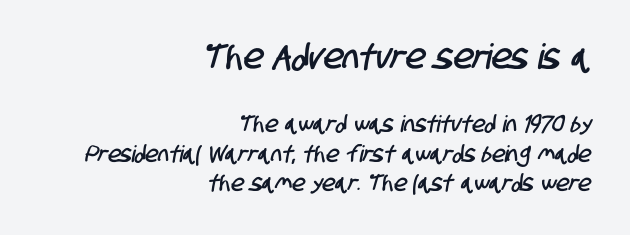
The letters in the upper block stand taller than those in the block below. The area under the type is left untouched. Proportional: the letters do not fall into vertical columns. Is this a sans? Yes — the strokes have no serifs. This rendering uses right alignment, leaving the left contour irregular. Glyph-to-glyph distance matches everyday printed text.
